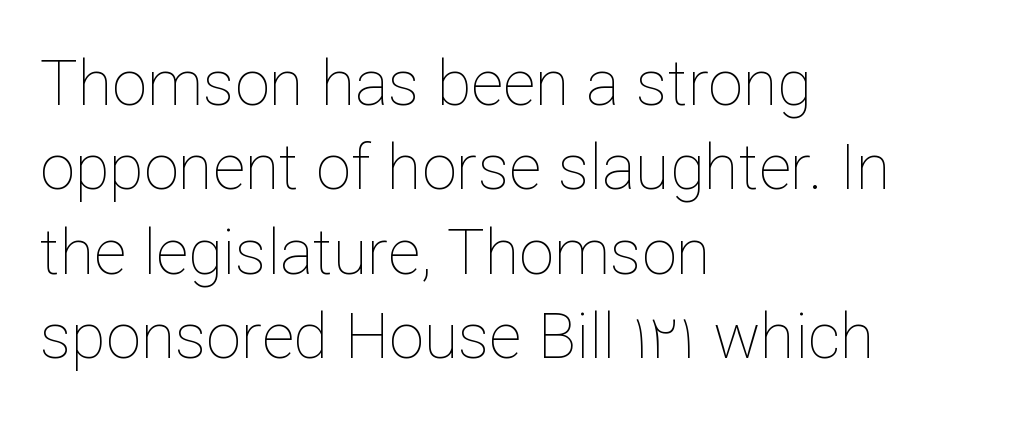
The typography opts for an upright posture over an oblique one. Is this a fixed-width face? No — the glyphs have proportional, varying widths. Casual observation: everything's shoved over to the left. Does the leading feel generous? No, just average. Bare-footed words on every line.
